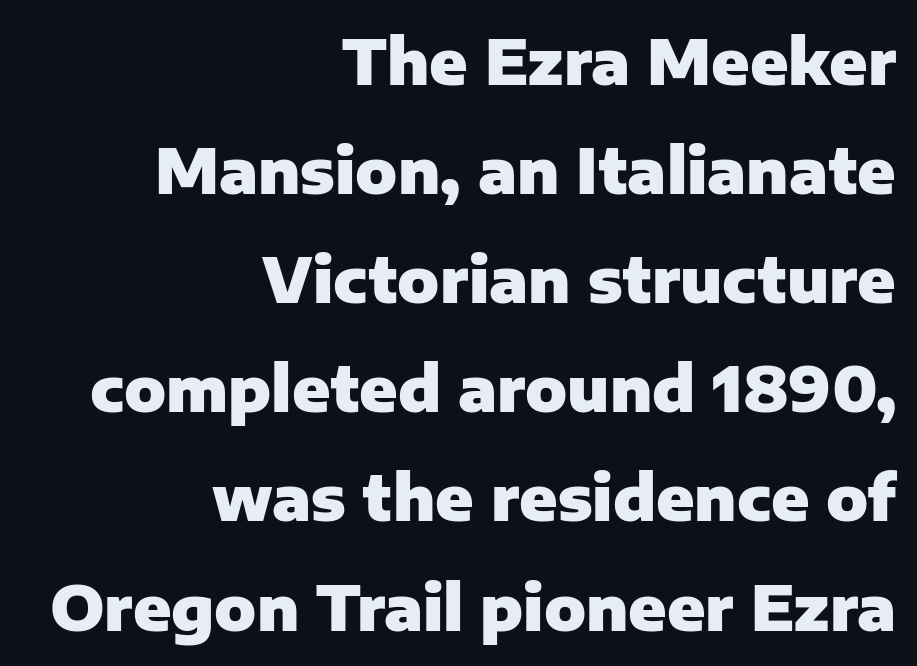
{"serif": "no", "italic": "no", "bold": "yes", "weight": "heavy", "width": "normal", "stroke_contrast": "low", "x_height": "medium", "monospaced": "no", "underline": "no", "align": "right", "line_spacing_ratio": 1.76, "letter_spacing": "normal", "letter_spacing_em": 0.0, "glyph_px": 62}
